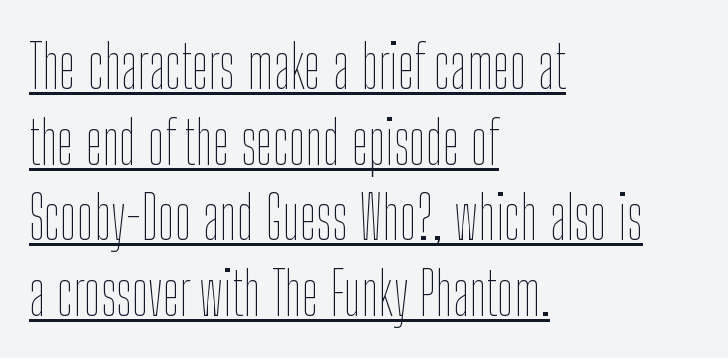
Q: Is the text bold? A: No.
Q: Is the text italic (slanted)? A: No, it is upright.
Q: Is the text underlined? A: Yes.
Q: How is the paragraph aligned? A: Left-aligned.
Q: Is the spacing between letters normal or unusually wide? A: Normal.
Q: Is the spacing between lines tight, normal or loose? A: Normal.
Q: Width (condensed, normal, or wide)? A: Condensed.
Q: Stroke contrast? A: Low.
Q: x-height? A: Medium.
Q: Monospaced? A: No.
